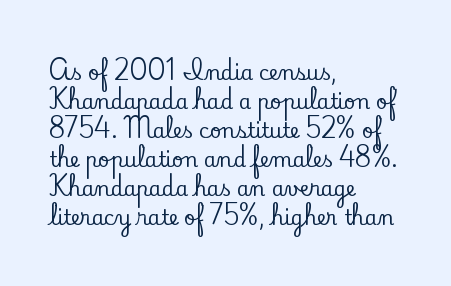
The image shows 20 px text type, upright; set left-aligned, normal line spacing (1.45x), normal letter spacing, not underlined.
